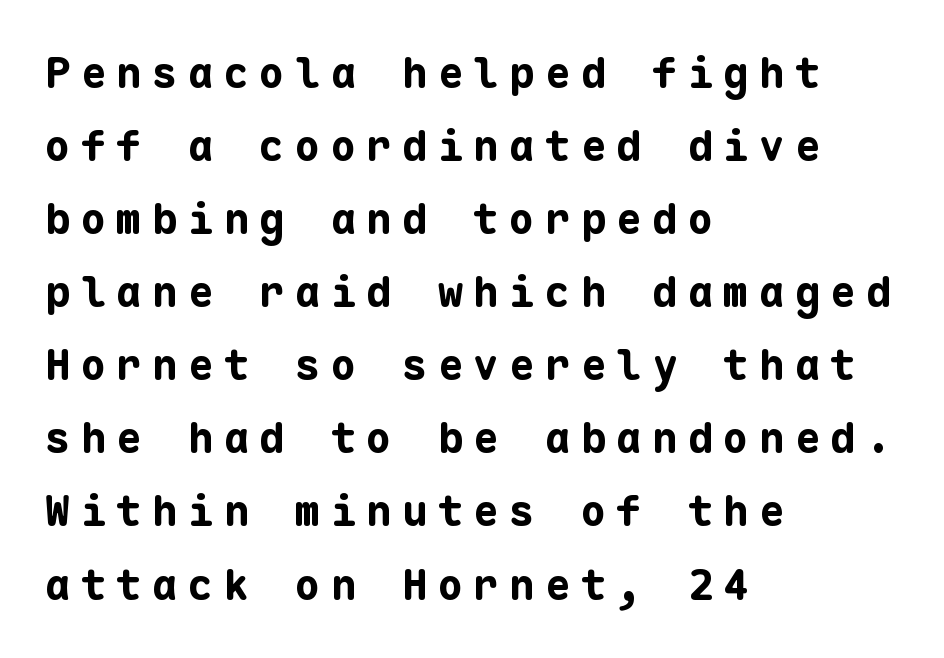
The image shows 42 px bold sans-serif type, upright, monospaced; set left-aligned, line spacing 1.74x, unusually wide letter spacing (+0.25 em), not underlined; low stroke contrast and a medium x-height.
